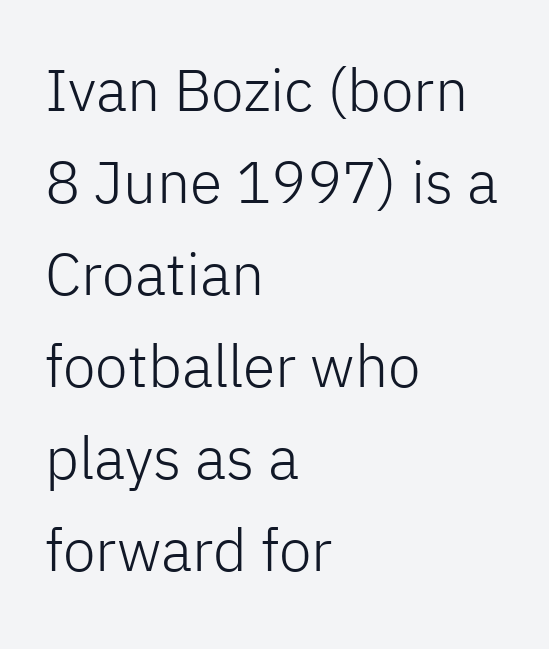
{"serif": "no", "italic": "no", "bold": "no", "weight": "light", "width": "normal", "stroke_contrast": "low", "x_height": "medium", "monospaced": "no", "underline": "no", "align": "left", "line_spacing": "normal", "line_spacing_ratio": 1.56, "letter_spacing": "normal", "letter_spacing_em": 0.0, "glyph_px": 59}
